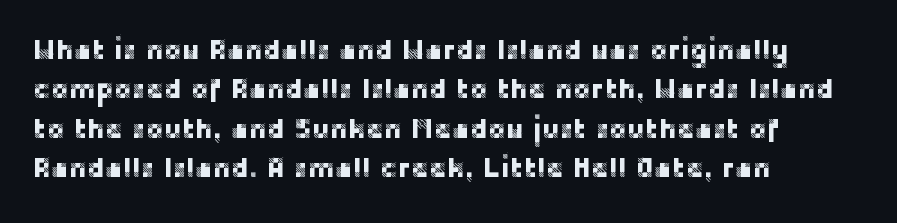
{"italic": "no", "underline": "no", "align": "left", "line_spacing": "normal", "line_spacing_ratio": 1.46, "letter_spacing": "normal", "letter_spacing_em": 0.0, "glyph_px": 27}
